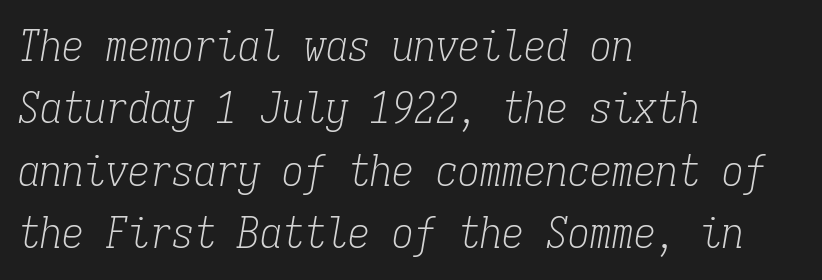
The image shows 44 px light, condensed serif type, italic (leaning right), monospaced; set left-aligned, normal line spacing (1.42x), normal letter spacing, not underlined; low stroke contrast and a medium x-height.
